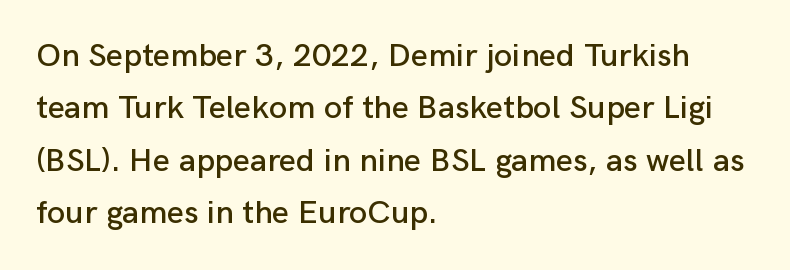
The rows are spaced the way most documents space them. These lines are rendered in a variable-pitch font. The paragraph has a hard left edge and a soft right edge. I'd call this a sans setting — the letters go barefoot. Students, note that the glyphs here touch the page at normal intervals.
